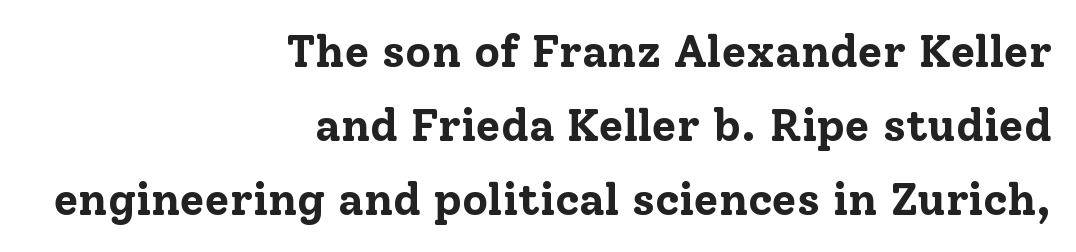
If you drew a line through each stem, it would be perfectly vertical. Standard letterfit; no display-style spreading of the glyphs. Weight: bold. These lines stack with their right ends in a neat column.
